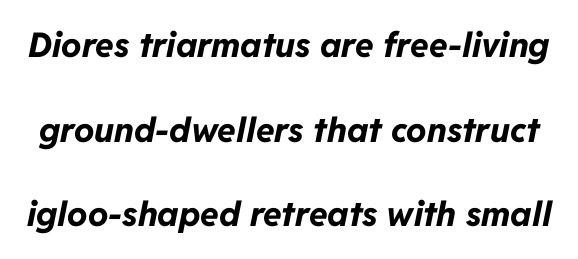
The image shows 34 px bold type, italic (leaning right); set loose line spacing (2.49x), normal letter spacing, not underlined; low stroke contrast and a medium x-height.
